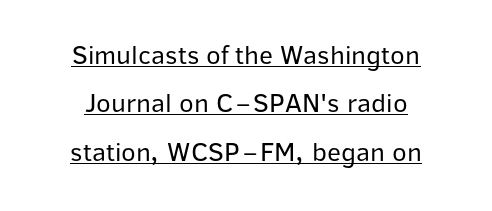
Every stem runs plumb, perpendicular to the baseline. Looks like someone drew a line under every word here. The characters are drawn with everyday or finer stroke widths. Standard letterfit; no display-style spreading of the glyphs.
